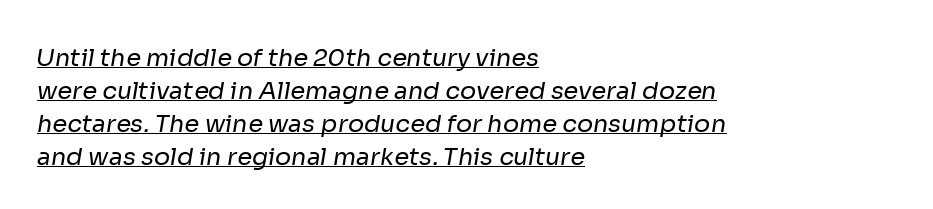
The image shows 24 px text type; set left-aligned, normal line spacing (1.37x), normal letter spacing, underlined.
